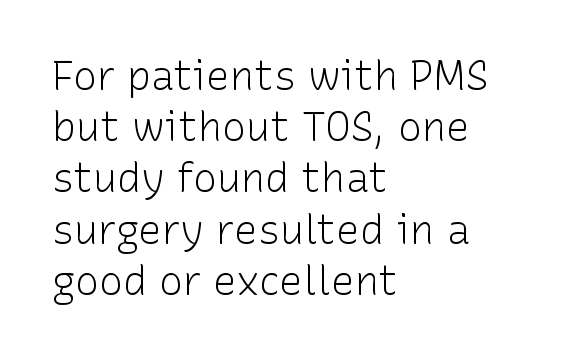
Q: Is the text bold? A: No.
Q: Is the text italic (slanted)? A: No, it is upright.
Q: Is the typeface a serif or a sans-serif typeface? A: Sans-serif.
Q: Is the text underlined? A: No.
Q: How is the paragraph aligned? A: Left-aligned.
Q: Is the spacing between letters normal or unusually wide? A: Normal.
Q: Is the spacing between lines tight, normal or loose? A: Normal.
Q: Width (condensed, normal, or wide)? A: Normal.
Q: Stroke contrast? A: Low.
Q: x-height? A: Medium.
Q: Monospaced? A: No.
